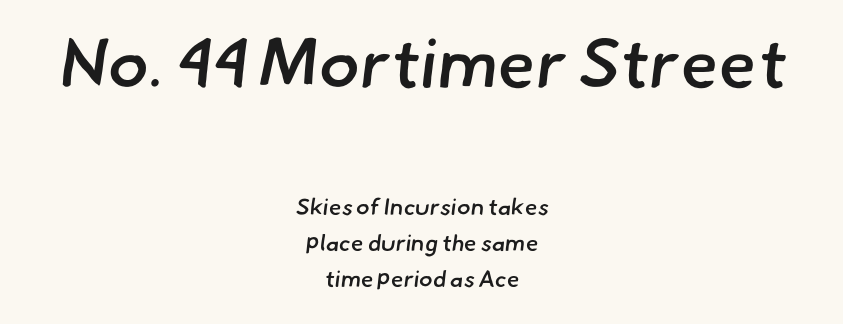
The image shows 69 px semibold sans-serif type; set centered, normal line spacing (1.57x), normal letter spacing, not underlined; the first (top) block is 3.0x larger; low stroke contrast and a small x-height.
